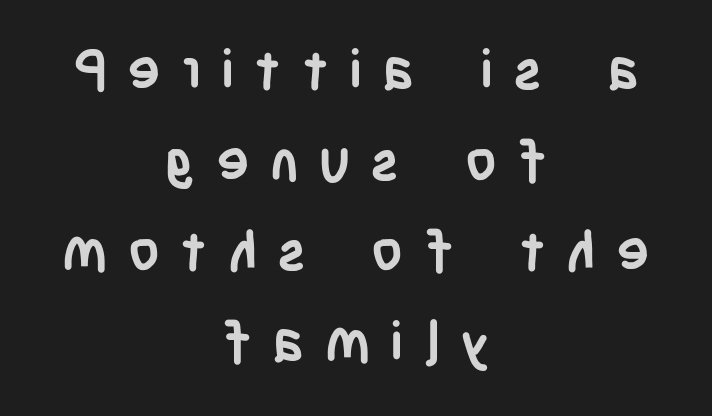
Every character sits straight up, as roman type does. Regular leading. The strip under each line holds only bare page. A typesetter would call this proportional, since set widths differ per character. This sample is center-justified, so both line endings float freely.
